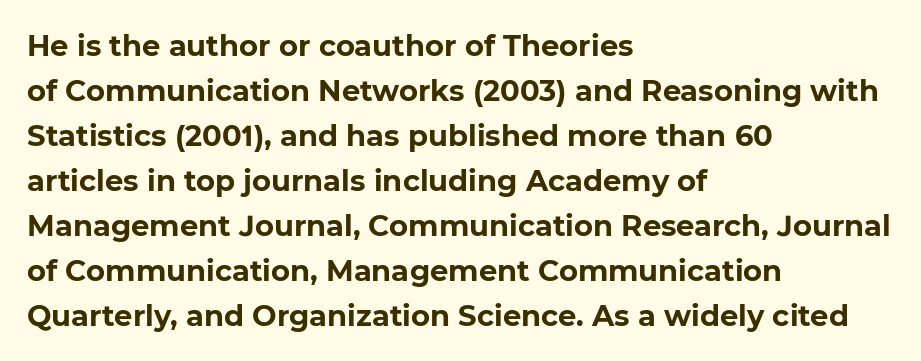
The image shows 29 px bold sans-serif type; set left-aligned, normal line spacing (1.55x), normal letter spacing, not underlined; low stroke contrast and a medium x-height.
